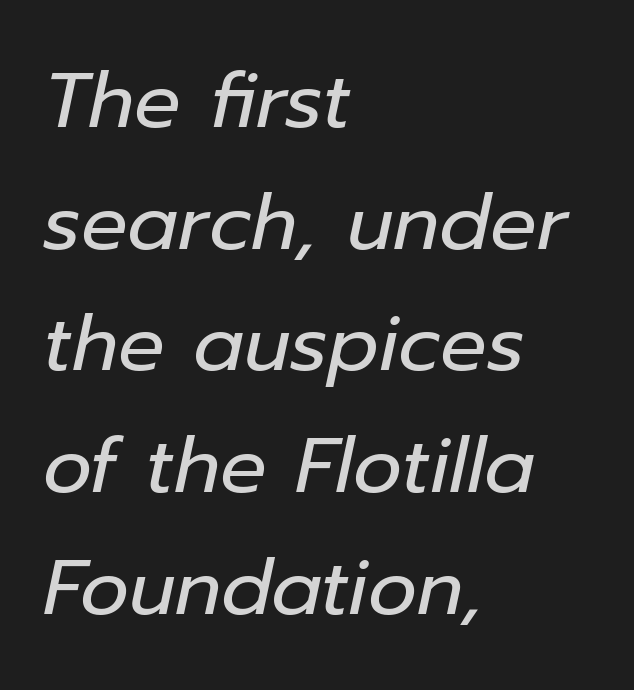
Q: Is the text bold? A: No.
Q: Is the text italic (slanted)? A: Yes, it leans right by about 12 degrees.
Q: Is the text underlined? A: No.
Q: How is the paragraph aligned? A: Left-aligned.
Q: Is the spacing between letters normal or unusually wide? A: Normal.
Q: Is the spacing between lines tight, normal or loose? A: Normal.
Q: Width (condensed, normal, or wide)? A: Normal.
Q: Stroke contrast? A: Low.
Q: x-height? A: Medium.
Q: Monospaced? A: No.
